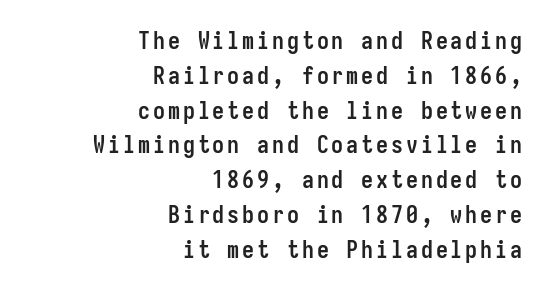
The image shows 24 px bold type, upright; set right-aligned, normal line spacing (1.45x), not underlined.
